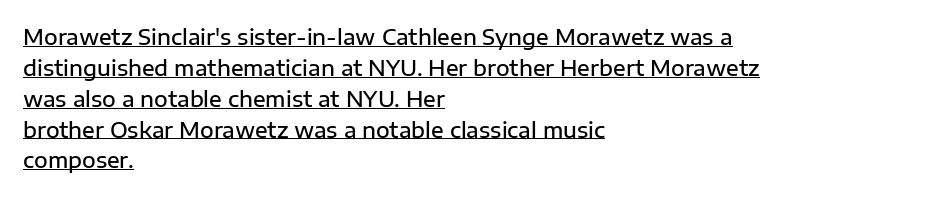
Q: Is the text bold? A: Semi-bold.
Q: Is the text italic (slanted)? A: No, it is upright.
Q: Is the text underlined? A: Yes.
Q: How is the paragraph aligned? A: Left-aligned.
Q: Is the spacing between letters normal or unusually wide? A: Normal.
Q: Is the spacing between lines tight, normal or loose? A: Normal.
